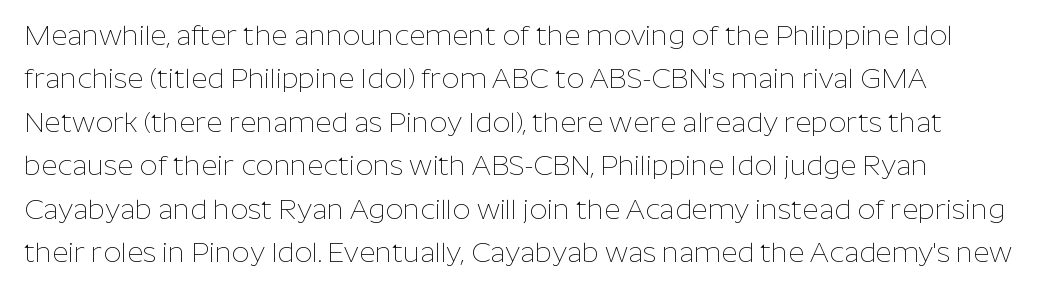
The cut favours lightness, reaching ordinary text weight at its darkest. Horizontal alignment here is leftward, the default for most running prose. Classification — sans serif. Baseline-to-baseline distance is the conventional proportion of letter height. Character widths vary here, with narrow letters taking less room than wide ones. The typography opts for an upright posture over an oblique one.
